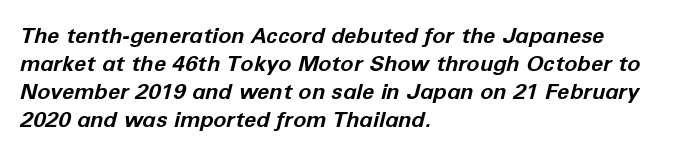
Q: Is the text bold? A: Yes.
Q: Is the text italic (slanted)? A: Yes, it leans right by about 12 degrees.
Q: Is the text underlined? A: No.
Q: How is the paragraph aligned? A: Left-aligned.
Q: Is the spacing between letters normal or unusually wide? A: Normal.
Q: Is the spacing between lines tight, normal or loose? A: Normal.
